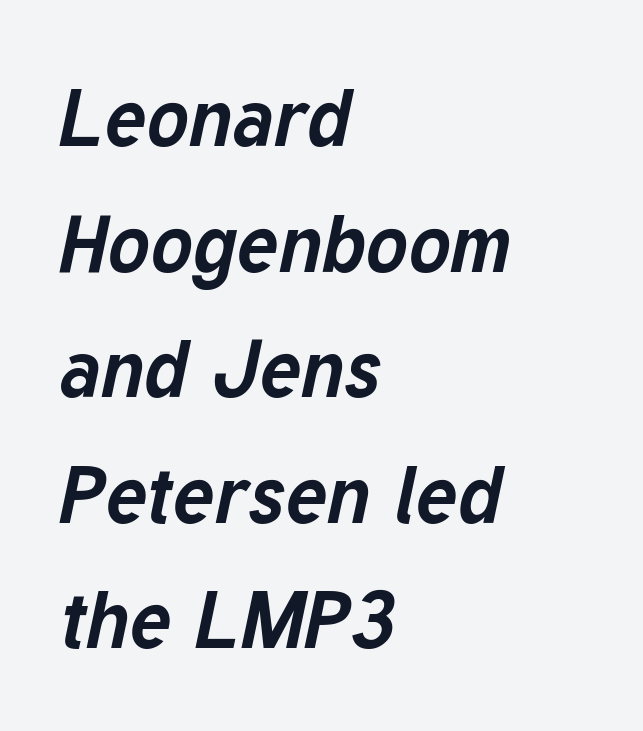
The passage shown leans; its letterforms are oblique. In terms of weight, the rendering is a true, heavy bold. Any mark beneath the type? The region is blank. Spacing between characters is what you'd get straight out of the box. The designer left line spacing at the default.
